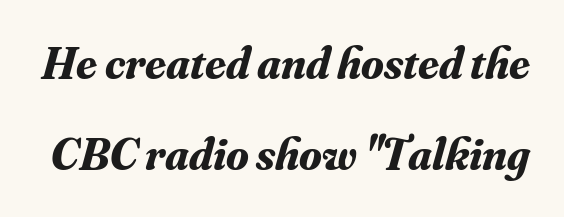
The image shows 46 px bold serif type, italic (leaning right); set loose line spacing (1.98x), normal letter spacing, not underlined; medium stroke contrast and a small x-height.
